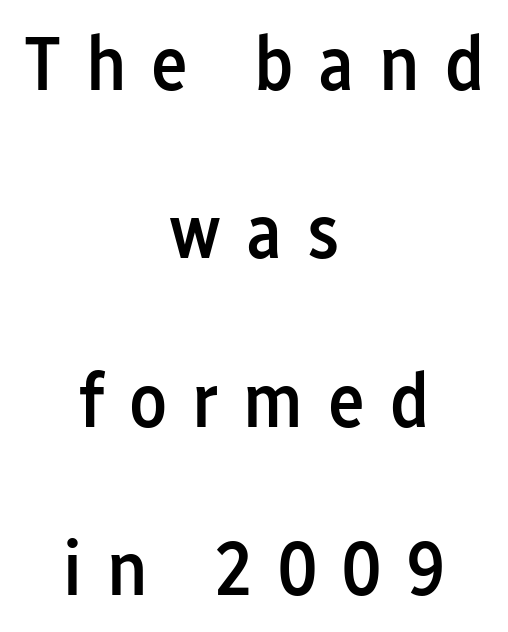
Q: Is the text bold? A: Semi-bold.
Q: Is the text italic (slanted)? A: No, it is upright.
Q: Is the typeface a serif or a sans-serif typeface? A: Sans-serif.
Q: Is the text underlined? A: No.
Q: How is the paragraph aligned? A: Centered.
Q: Is the spacing between letters normal or unusually wide? A: Unusually wide.
Q: Is the spacing between lines tight, normal or loose? A: Loose.
Q: Width (condensed, normal, or wide)? A: Condensed.
Q: Stroke contrast? A: Low.
Q: x-height? A: Medium.
Q: Monospaced? A: No.
